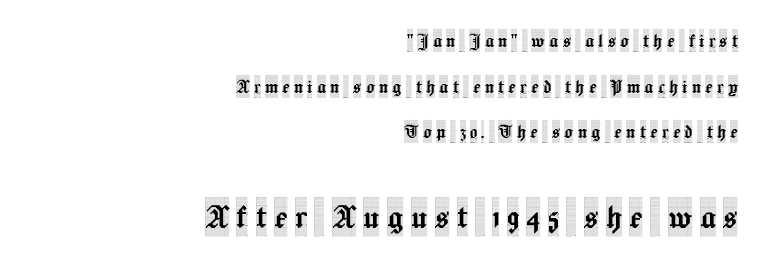
The image shows 39 px condensed serif type, upright; set right-aligned, loose line spacing (2.07x), not underlined; the second (bottom) block is 1.77x larger; a large x-height.
